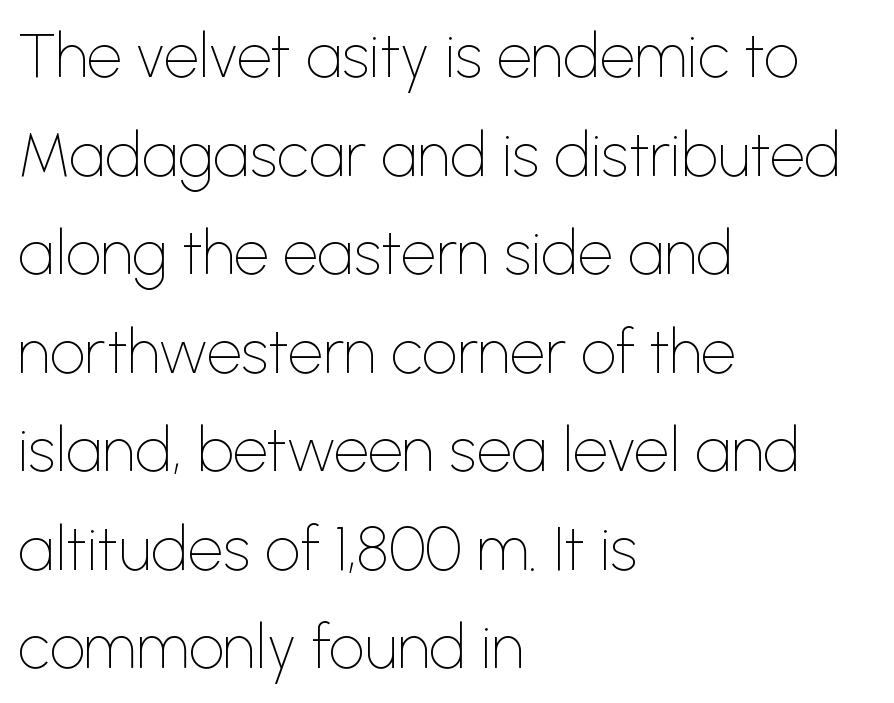
The image shows 62 px thin sans-serif type, upright; set left-aligned, normal line spacing (1.59x), normal letter spacing, not underlined; low stroke contrast and a medium x-height.
